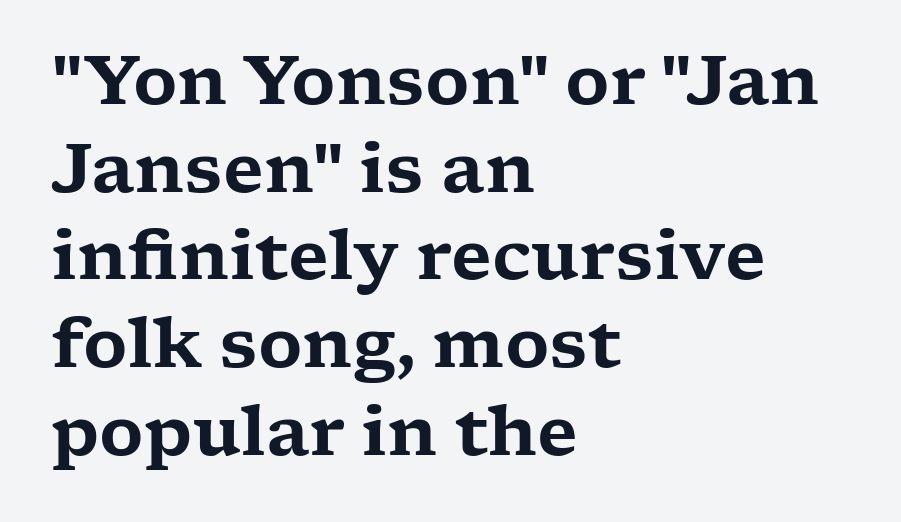
Q: Is the text italic (slanted)? A: No, it is upright.
Q: Is the typeface a serif or a sans-serif typeface? A: Serif.
Q: Is the text underlined? A: No.
Q: How is the paragraph aligned? A: Left-aligned.
Q: Is the spacing between letters normal or unusually wide? A: Normal.
Q: Is the spacing between lines tight, normal or loose? A: Normal.
Q: Width (condensed, normal, or wide)? A: Wide.
Q: Stroke contrast? A: Low.
Q: x-height? A: Medium.
Q: Monospaced? A: No.
